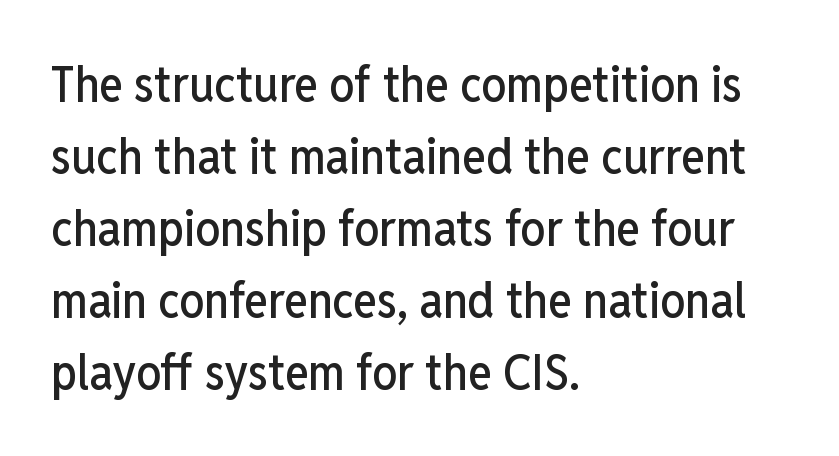
{"serif": "no", "italic": "no", "width": "condensed", "stroke_contrast": "low", "x_height": "medium", "monospaced": "no", "underline": "no", "align": "left", "line_spacing": "normal", "line_spacing_ratio": 1.44, "letter_spacing": "normal", "letter_spacing_em": 0.0, "glyph_px": 50}
